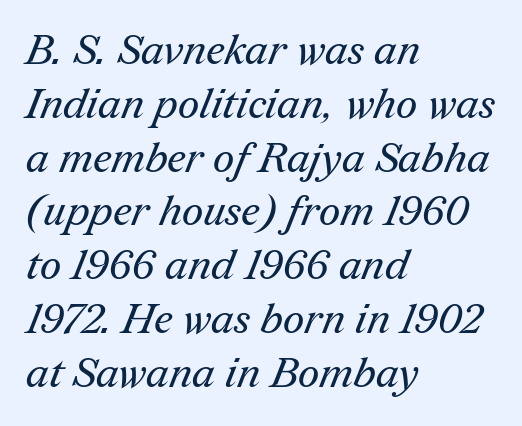
Q: Is the text bold? A: No.
Q: Is the typeface a serif or a sans-serif typeface? A: Serif.
Q: Is the text underlined? A: No.
Q: How is the paragraph aligned? A: Left-aligned.
Q: Is the spacing between letters normal or unusually wide? A: Normal.
Q: Is the spacing between lines tight, normal or loose? A: Normal.
Q: Width (condensed, normal, or wide)? A: Normal.
Q: Stroke contrast? A: Medium.
Q: x-height? A: Medium.
Q: Monospaced? A: No.
